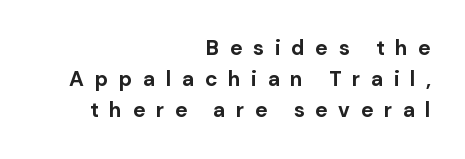
{"italic": "no", "bold": "yes", "underline": "no", "align": "right", "line_spacing": "normal", "line_spacing_ratio": 1.48, "letter_spacing": "wide", "letter_spacing_em": 0.5, "glyph_px": 21}
